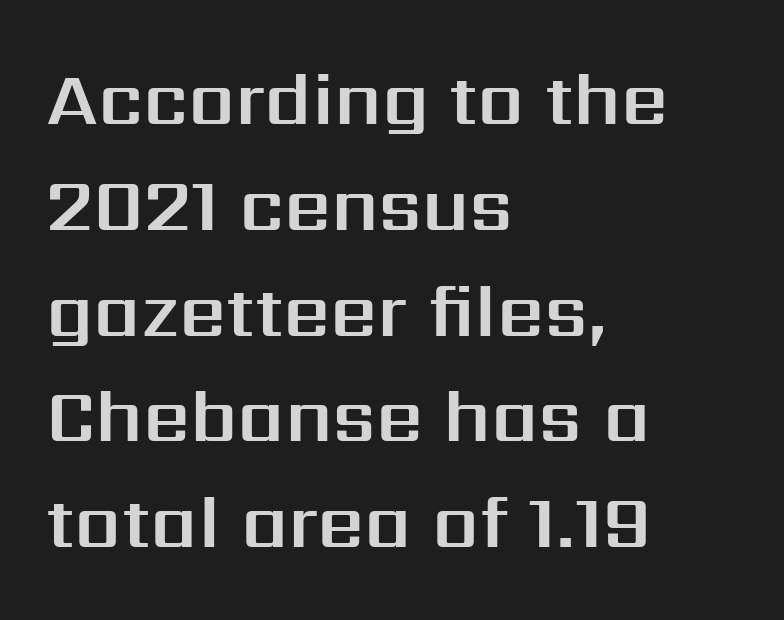
{"serif": "no", "italic": "no", "width": "normal", "stroke_contrast": "medium", "x_height": "medium", "monospaced": "no", "underline": "no", "align": "left", "line_spacing": "normal", "line_spacing_ratio": 1.43, "letter_spacing": "normal", "letter_spacing_em": 0.0, "glyph_px": 74}
